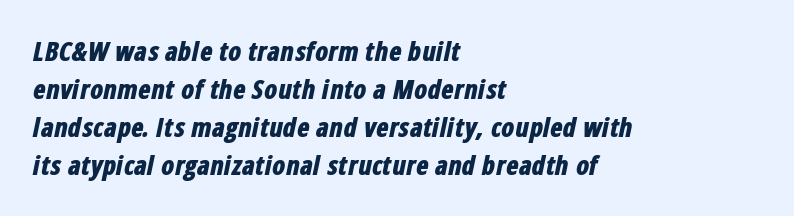
Yep, that's italic — everything's leaning. Normally led — the rows are evenly, conventionally spaced. The letterforms sit shoulder to shoulder at normal distance. These lines stack with their left ends in a neat column. Underlining? Definitely not there.
